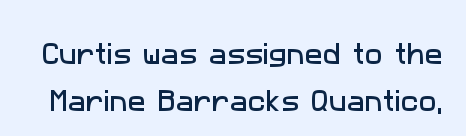
Between one letter and the next there's only the usual sliver of space. Glance below the letters and you will spot only blank space. Horizontal bands of white between lines are thick stripes.
